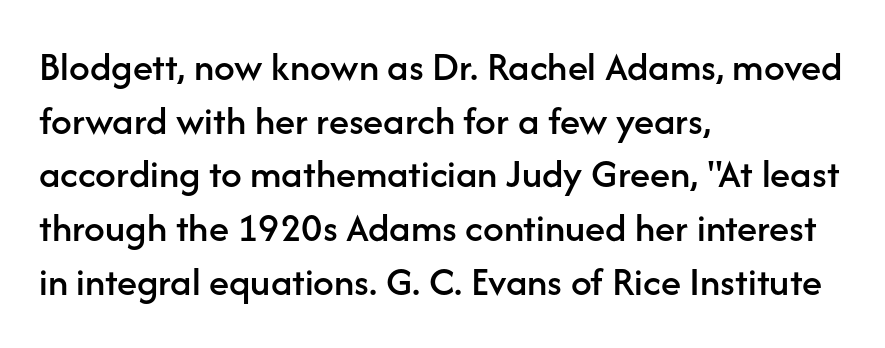
{"serif": "no", "italic": "no", "width": "normal", "stroke_contrast": "low", "x_height": "medium", "monospaced": "no", "underline": "no", "align": "left", "line_spacing": "normal", "line_spacing_ratio": 1.31, "letter_spacing": "normal", "letter_spacing_em": 0.0, "glyph_px": 41}
